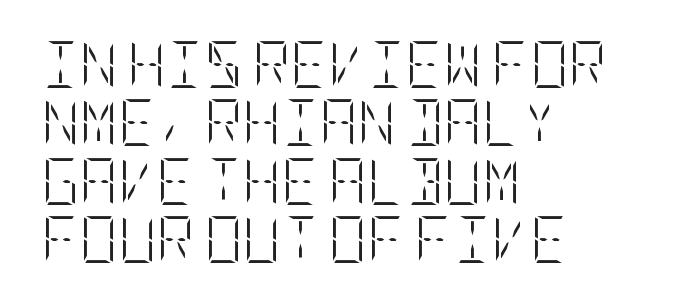
{"italic": "no", "bold": "no", "weight": "light", "width": "condensed", "stroke_contrast": "low", "x_height": "large", "underline": "no", "align": "left", "line_spacing_ratio": 1.24, "letter_spacing": "normal", "letter_spacing_em": 0.0, "glyph_px": 47}
